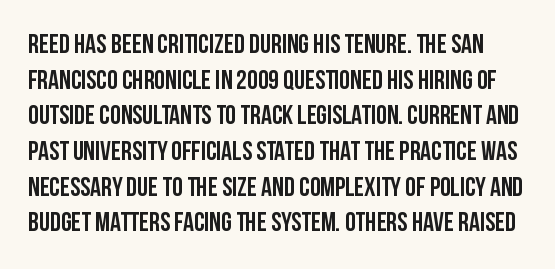
Q: Is the text italic (slanted)? A: No, it is upright.
Q: Is the text underlined? A: No.
Q: Is the spacing between letters normal or unusually wide? A: Normal.
Q: Is the spacing between lines tight, normal or loose? A: Normal.
